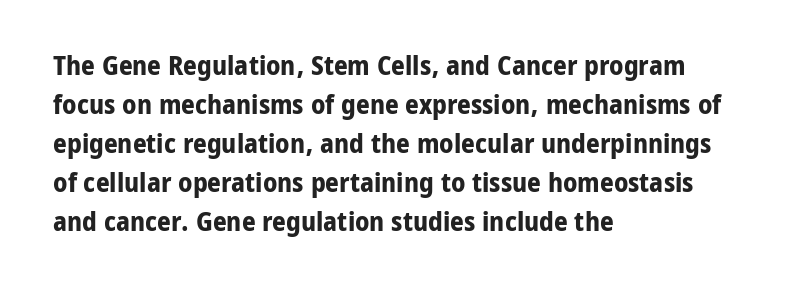
Q: Is the text bold? A: Yes.
Q: Is the text italic (slanted)? A: No, it is upright.
Q: Is the text underlined? A: No.
Q: How is the paragraph aligned? A: Left-aligned.
Q: Is the spacing between letters normal or unusually wide? A: Normal.
Q: Is the spacing between lines tight, normal or loose? A: Normal.
